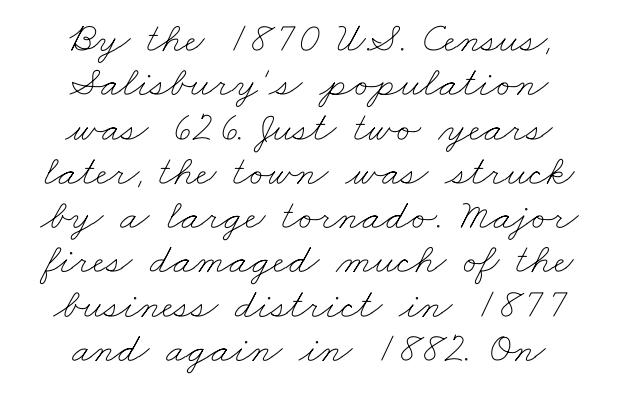
{"bold": "no", "weight": "thin", "width": "wide", "stroke_contrast": "low", "x_height": "small", "monospaced": "no", "underline": "no", "align": "center", "line_spacing": "tight", "line_spacing_ratio": 1.03, "letter_spacing": "normal", "letter_spacing_em": 0.0, "glyph_px": 43}
